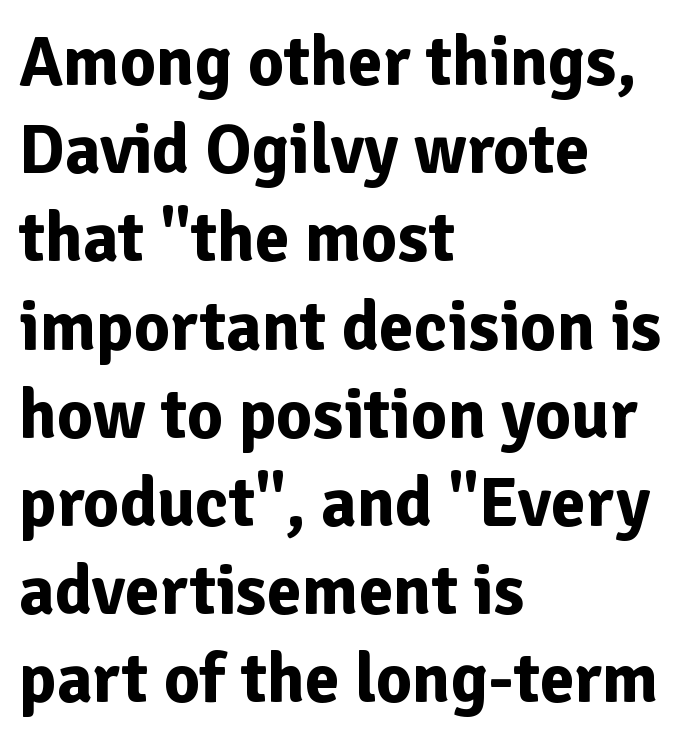
Is this a fixed-width face? No — the glyphs have proportional, varying widths. Any mark beneath the type? The region is blank. This sample uses a sans-serif face. How are the letters spaced? Ordinarily, with no added tracking.
